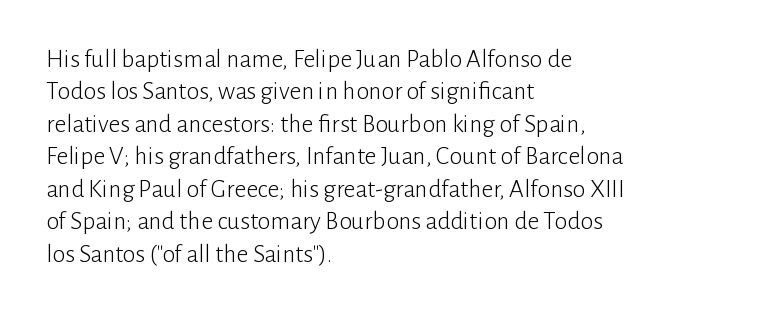
The image shows 26 px text type, upright; set left-aligned, normal line spacing (1.25x), normal letter spacing, not underlined.
